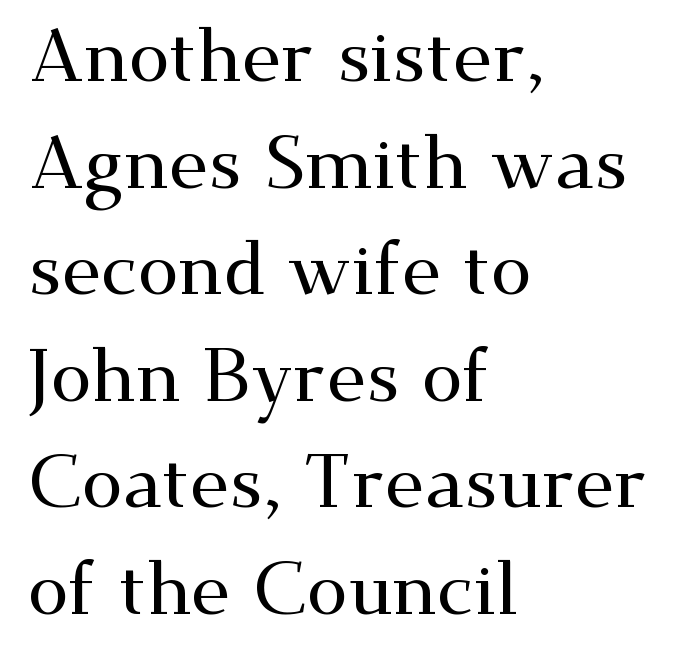
{"serif": "yes", "italic": "no", "width": "wide", "stroke_contrast": "medium", "x_height": "small", "monospaced": "no", "underline": "no", "align": "left", "line_spacing": "normal", "line_spacing_ratio": 1.44, "letter_spacing": "normal", "letter_spacing_em": 0.0, "glyph_px": 74}
